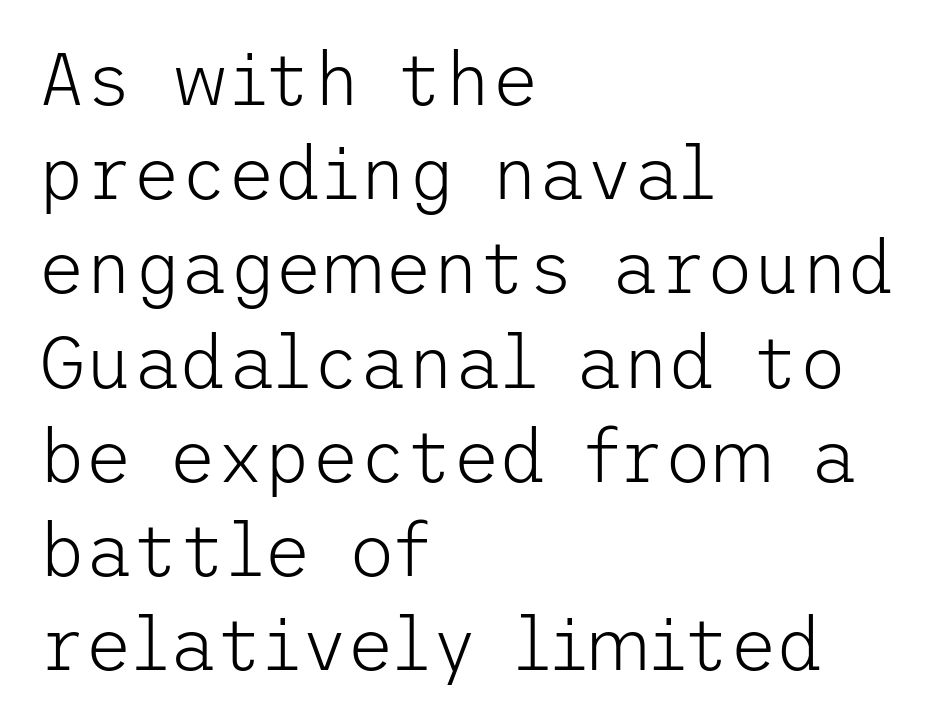
{"serif": "no", "italic": "no", "bold": "no", "weight": "light", "width": "normal", "stroke_contrast": "low", "x_height": "medium", "underline": "no", "align": "left", "line_spacing": "normal", "line_spacing_ratio": 1.29, "letter_spacing": "normal", "letter_spacing_em": 0.0, "glyph_px": 73}
